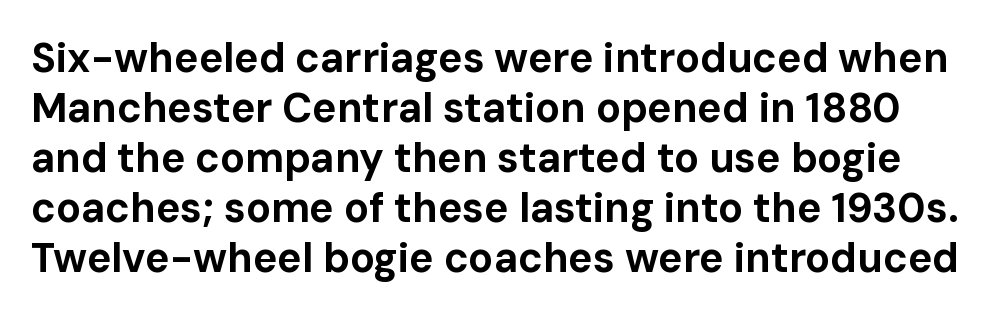
The image shows 41 px bold sans-serif type, upright; set line spacing 1.22x, normal letter spacing, not underlined; low stroke contrast and a medium x-height.
